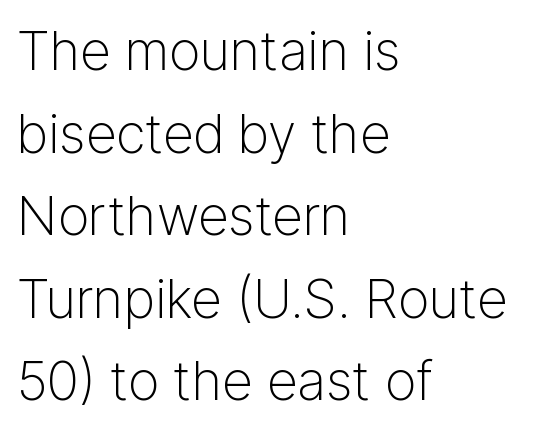
Q: Is the text bold? A: No.
Q: Is the text italic (slanted)? A: No, it is upright.
Q: Is the typeface a serif or a sans-serif typeface? A: Sans-serif.
Q: Is the text underlined? A: No.
Q: How is the paragraph aligned? A: Left-aligned.
Q: Is the spacing between letters normal or unusually wide? A: Normal.
Q: Is the spacing between lines tight, normal or loose? A: Normal.
Q: Width (condensed, normal, or wide)? A: Normal.
Q: Stroke contrast? A: Low.
Q: x-height? A: Medium.
Q: Monospaced? A: No.
